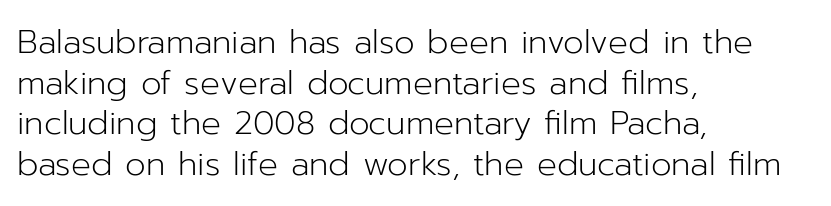
The image shows 33 px light sans-serif type, upright; set left-aligned, line spacing 1.23x, normal letter spacing, not underlined; low stroke contrast and a medium x-height.
